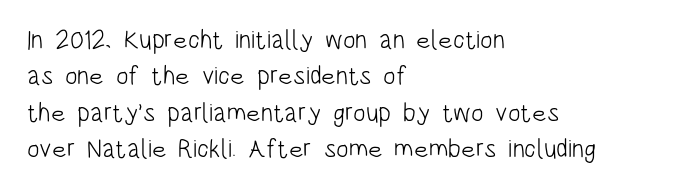
Short and long lines alike share a common starting point at left. The typeface has the unassuming heft of standard copy or less. Is the letter spacing exaggerated? No — it looks like the ordinary default. Has an underline been added? It has not. Posture: vertical.
